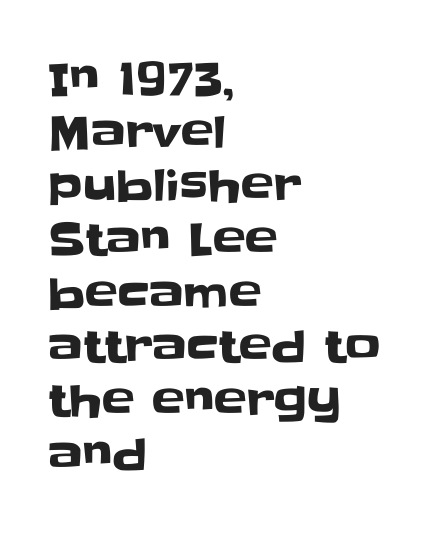
{"serif": "no", "italic": "no", "width": "normal", "stroke_contrast": "low", "x_height": "large", "monospaced": "no", "underline": "no", "align": "left", "line_spacing_ratio": 1.22, "letter_spacing": "normal", "letter_spacing_em": 0.0, "glyph_px": 44}
